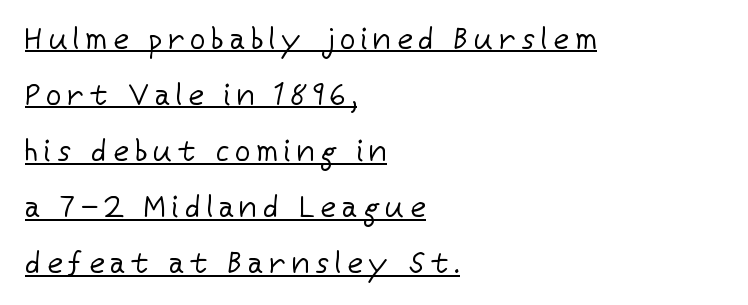
{"serif": "no", "italic": "no", "bold": "no", "weight": "regular", "width": "normal", "stroke_contrast": "low", "x_height": "medium", "monospaced": "no", "underline": "yes", "align": "left", "line_spacing_ratio": 1.87, "letter_spacing": "wide", "letter_spacing_em": 0.2, "glyph_px": 30}
